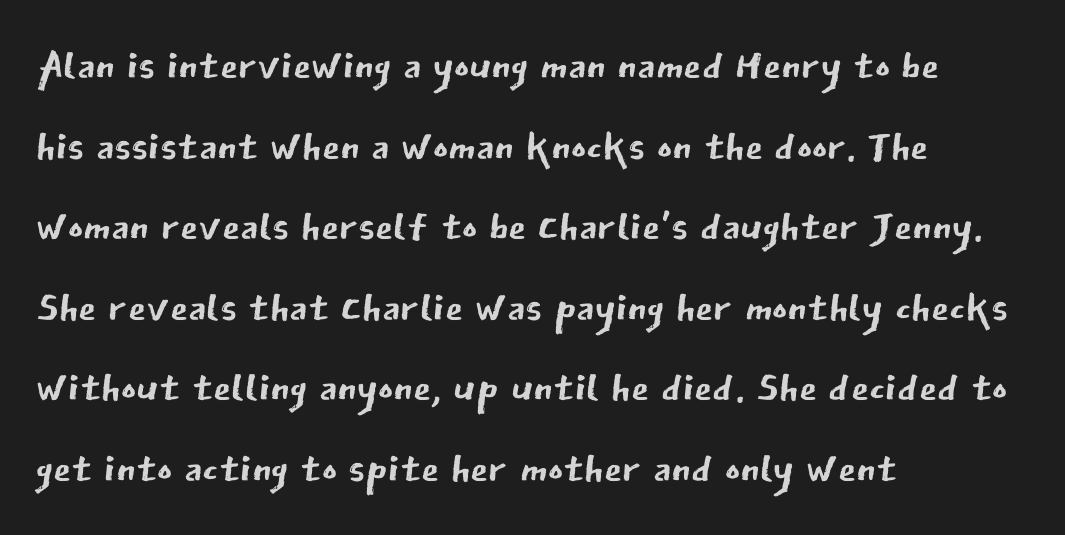
The letters stand upright; this is a roman face. Compared with a typical body face, this is equally light or lighter still. These lines keep a tight, regular rhythm from letter to letter. This block has exactly the height ordinary leading produces. You could not count columns in this text — the font is proportionally spaced. The area under the type is left untouched.
